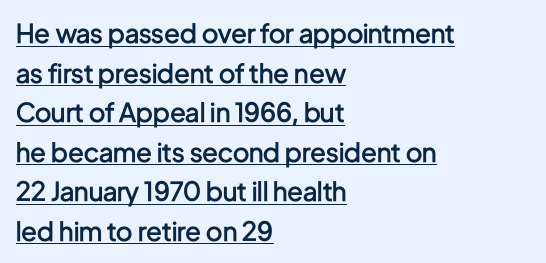
{"italic": "no", "bold": "semi", "underline": "yes", "align": "left", "line_spacing": "normal", "line_spacing_ratio": 1.52, "letter_spacing": "normal", "letter_spacing_em": 0.0, "glyph_px": 26}
